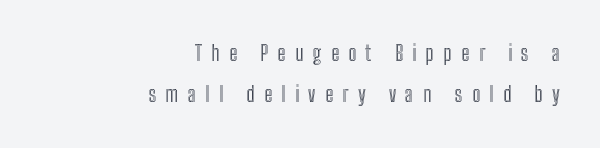
Descenders hang freely into open space. In terms of posture, this sample is upright. Teacher's note: observe the even right margin — that is flush-right alignment. The line texture is sparse and dotted thanks to wide tracking. Students, observe: this is what heavily led, spacious text looks like.
